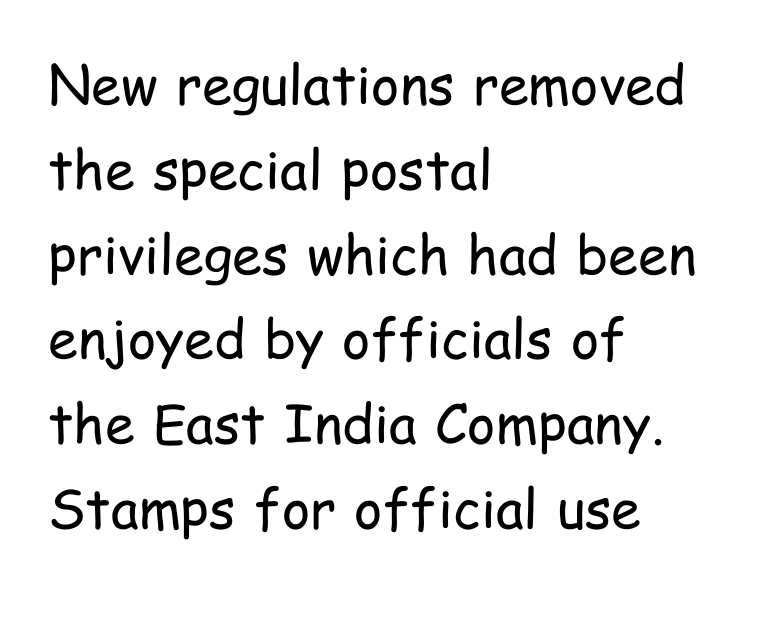
{"serif": "no", "italic": "no", "bold": "no", "weight": "regular", "width": "condensed", "stroke_contrast": "low", "x_height": "medium", "monospaced": "no", "underline": "no", "align": "left", "line_spacing": "normal", "line_spacing_ratio": 1.57, "letter_spacing": "normal", "letter_spacing_em": 0.0, "glyph_px": 54}
